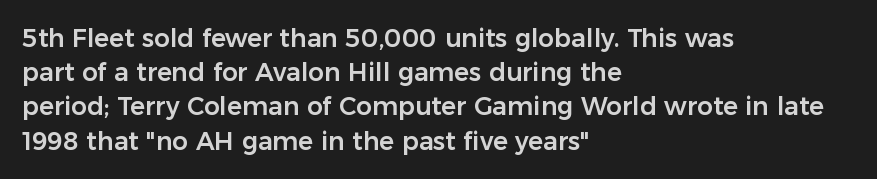
{"italic": "no", "underline": "no", "align": "left", "line_spacing": "normal", "line_spacing_ratio": 1.37, "letter_spacing": "normal", "letter_spacing_em": 0.0, "glyph_px": 25}
